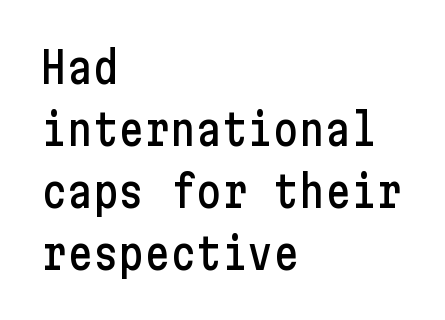
The image shows 43 px condensed sans-serif type, upright; set left-aligned, normal line spacing (1.44x), normal letter spacing, not underlined; low stroke contrast and a medium x-height.
